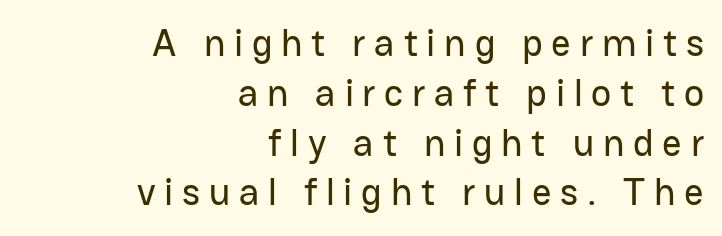
{"serif": "no", "italic": "no", "width": "normal", "stroke_contrast": "low", "x_height": "medium", "monospaced": "no", "underline": "no", "align": "right", "line_spacing": "normal", "line_spacing_ratio": 1.31, "letter_spacing": "wide", "letter_spacing_em": 0.23, "glyph_px": 38}
